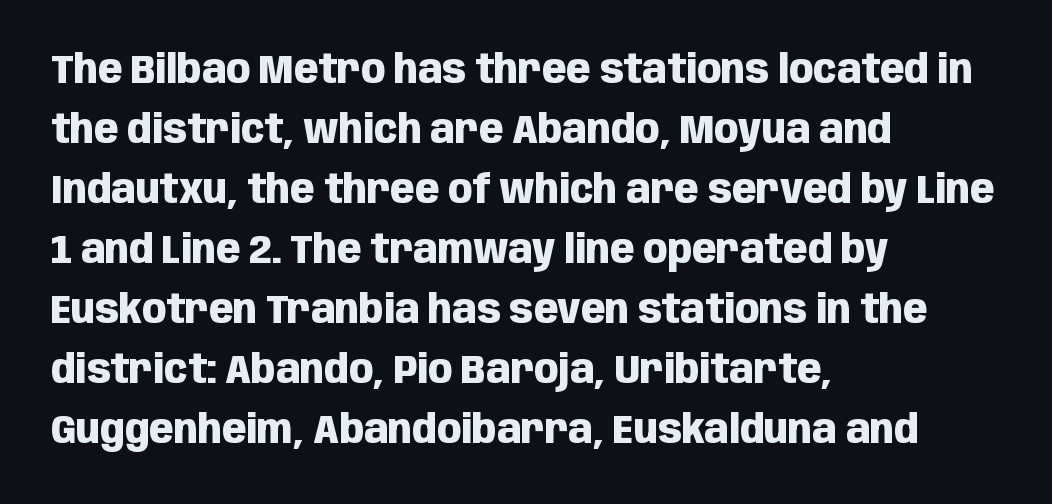
Q: Is the text bold? A: Yes.
Q: Is the text italic (slanted)? A: No, it is upright.
Q: Is the typeface a serif or a sans-serif typeface? A: Sans-serif.
Q: Is the text underlined? A: No.
Q: How is the paragraph aligned? A: Left-aligned.
Q: Is the spacing between letters normal or unusually wide? A: Normal.
Q: Is the spacing between lines tight, normal or loose? A: Normal.
Q: Width (condensed, normal, or wide)? A: Condensed.
Q: Stroke contrast? A: Low.
Q: x-height? A: Large.
Q: Monospaced? A: No.
